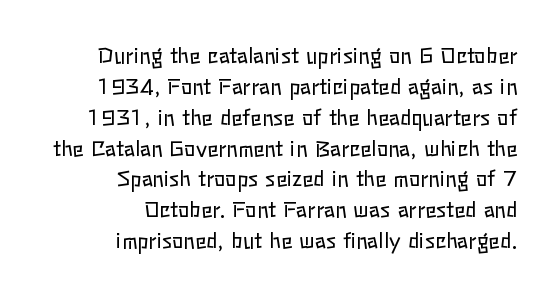
The image shows 21 px text type, upright; set right-aligned, normal line spacing (1.47x), normal letter spacing, not underlined.
